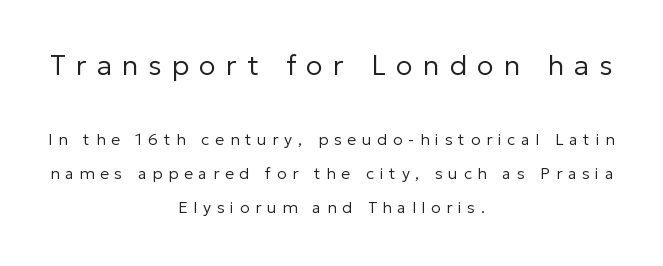
The image shows 28 px regular-weight sans-serif type, upright; set centered, loose line spacing (2.13x), unusually wide letter spacing (+0.36 em), not underlined; the first (top) block is 1.75x larger; low stroke contrast and a medium x-height.
